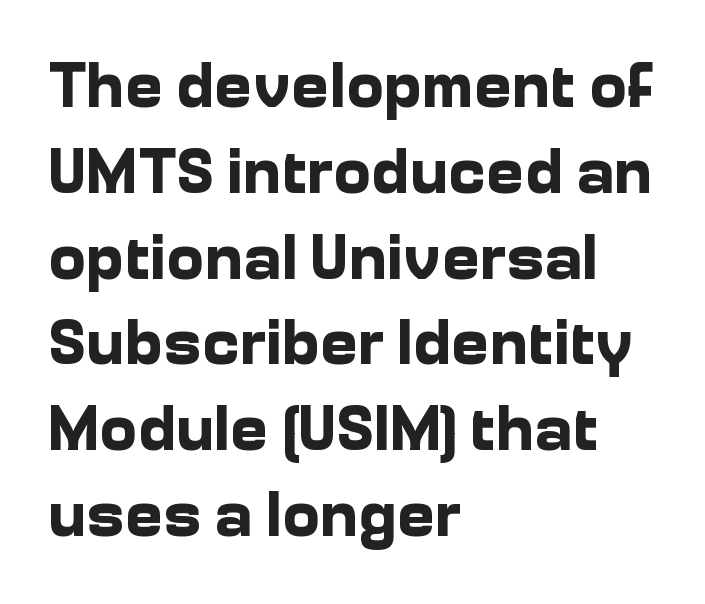
Rendered with straight, roman letterforms. The passage shown is typed in a proportional face where columns would drift. Every row of glyphs begins at an identical x-position on the left. The block of text has a typical density, with ordinary space between rows.
